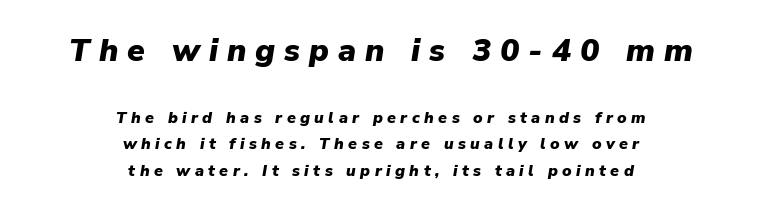
The image shows 32 px heavy type, italic (leaning right); set centered, normal line spacing (1.64x), unusually wide letter spacing (+0.28 em), not underlined; the first (top) block is 2.0x larger; low stroke contrast and a medium x-height.
